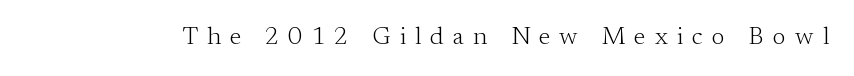
Q: Is the text bold? A: No.
Q: Is the text italic (slanted)? A: No, it is upright.
Q: Is the text underlined? A: No.
Q: Is the spacing between letters normal or unusually wide? A: Unusually wide.
